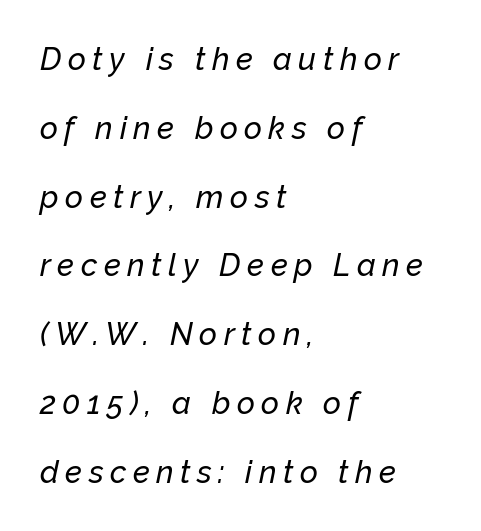
{"italic": "yes", "lean": "right", "slant_degrees": 12, "width": "normal", "stroke_contrast": "low", "x_height": "medium", "monospaced": "no", "underline": "no", "align": "left", "line_spacing": "loose", "line_spacing_ratio": 2.22, "letter_spacing": "wide", "letter_spacing_em": 0.21, "glyph_px": 31}
